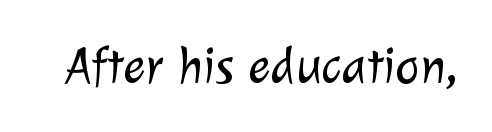
The image shows 52 px light sans-serif type; set normal letter spacing, not underlined; low stroke contrast and a medium x-height.
